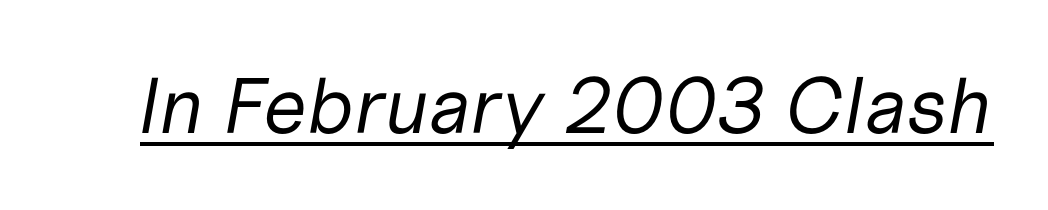
Think of a printed novel: that variable character pitch is what you see here. The typeface has the unassuming heft of standard copy or less. This sample uses plain, unmodified letter spacing. Does a line run under the words? Yes, clearly. The glyphs look as if they've been sheared to an angle.
